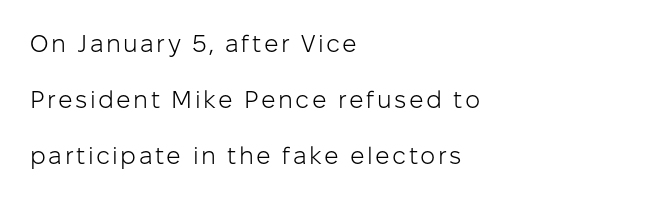
{"italic": "no", "bold": "no", "underline": "no", "align": "left", "line_spacing": "loose", "line_spacing_ratio": 2.34, "glyph_px": 24}
